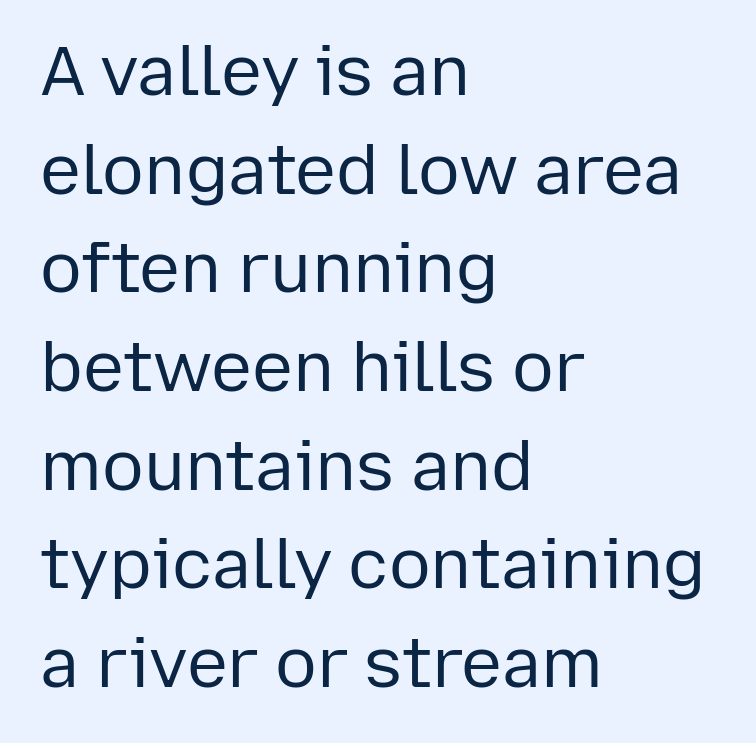
{"serif": "no", "italic": "no", "bold": "no", "weight": "regular", "width": "normal", "stroke_contrast": "low", "x_height": "medium", "monospaced": "no", "underline": "no", "align": "left", "line_spacing": "normal", "line_spacing_ratio": 1.43, "letter_spacing": "normal", "letter_spacing_em": 0.0, "glyph_px": 69}
